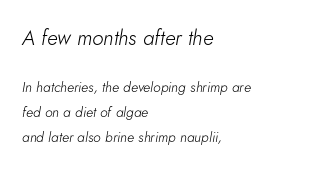
{"italic": "yes", "lean": "right", "slant_degrees": 5, "bold": "no", "underline": "no", "align": "left", "line_spacing_ratio": 1.8, "letter_spacing": "normal", "letter_spacing_em": 0.0, "larger_block": "first", "size_ratio": 1.5, "glyph_px": 21}
